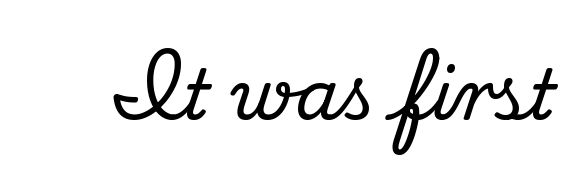
{"serif": "yes", "width": "normal", "stroke_contrast": "medium", "x_height": "small", "monospaced": "no", "underline": "no", "letter_spacing": "normal", "letter_spacing_em": 0.0, "glyph_px": 70}
